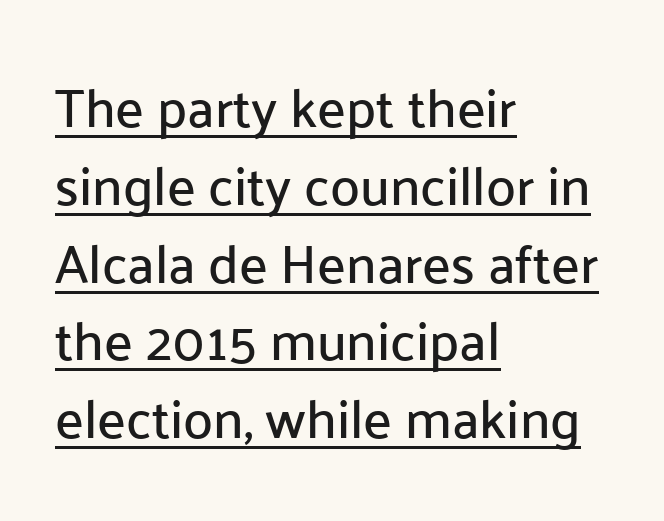
The image shows 54 px sans-serif type, upright; set left-aligned, normal line spacing (1.44x), normal letter spacing, underlined; low stroke contrast and a medium x-height.
